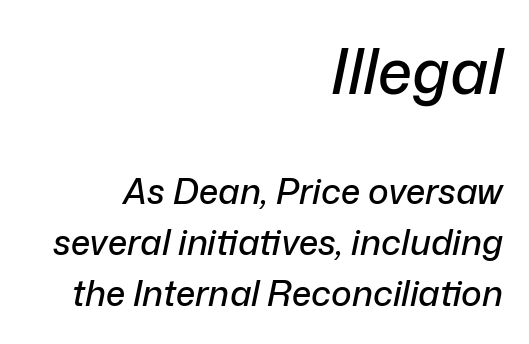
{"italic": "yes", "lean": "right", "slant_degrees": 12, "width": "normal", "stroke_contrast": "low", "x_height": "medium", "monospaced": "no", "underline": "no", "align": "right", "line_spacing": "normal", "line_spacing_ratio": 1.45, "letter_spacing": "normal", "letter_spacing_em": 0.0, "larger_block": "first", "size_ratio": 1.77, "glyph_px": 62}
